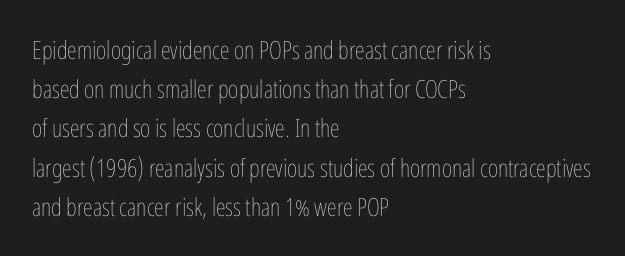
Is this a heavy cut? Hardly; it is regular or lighter. In CSS terms this would be text-align: left. Words appear dense and cohesive because spacing is normal. The gap between lines stays unmarked. Reading down the column, the eye jumps a familiar distance to each next line. This is roman type, the default non-slanted kind.
